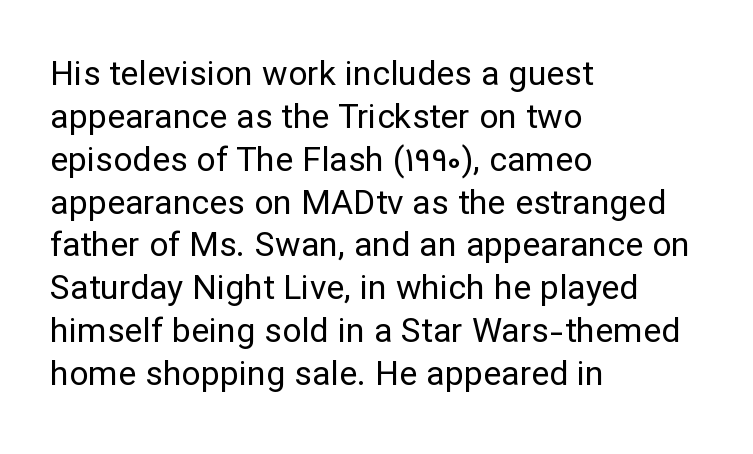
The image shows 34 px regular-weight sans-serif type, upright; set left-aligned, normal line spacing (1.26x), normal letter spacing, not underlined; low stroke contrast and a medium x-height.
